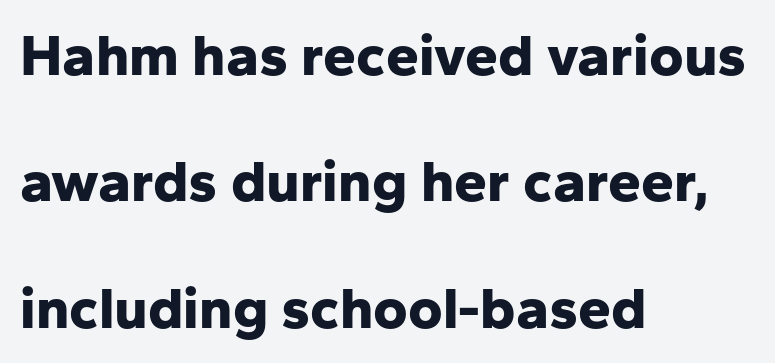
The image shows 59 px bold sans-serif type, upright; set left-aligned, loose line spacing (2.14x), normal letter spacing, not underlined; low stroke contrast and a medium x-height.
